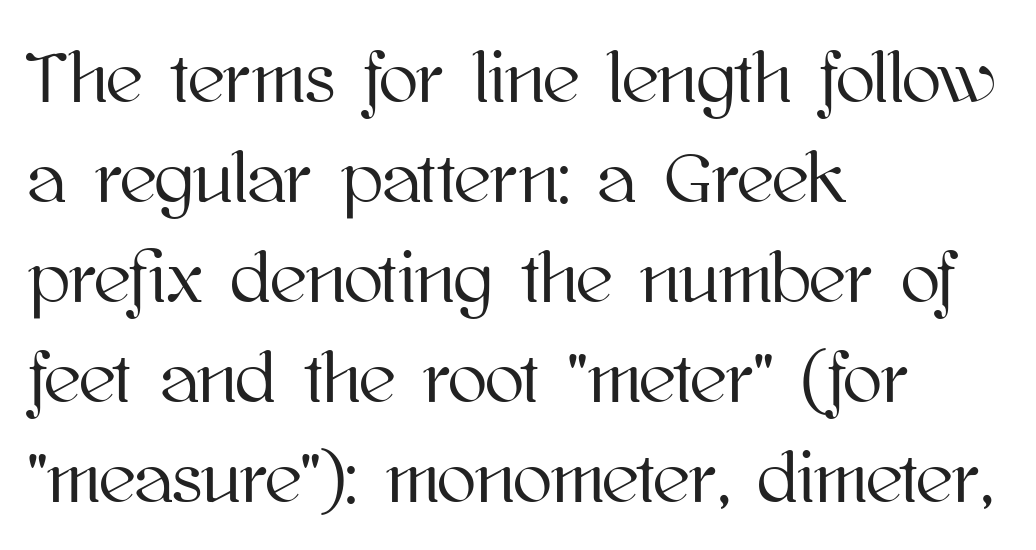
Q: Is the text italic (slanted)? A: No, it is upright.
Q: Is the text underlined? A: No.
Q: How is the paragraph aligned? A: Left-aligned.
Q: Is the spacing between letters normal or unusually wide? A: Normal.
Q: Is the spacing between lines tight, normal or loose? A: Normal.
Q: Width (condensed, normal, or wide)? A: Normal.
Q: Stroke contrast? A: High.
Q: x-height? A: Medium.
Q: Monospaced? A: No.
